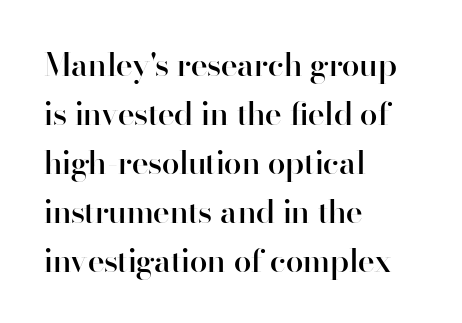
{"serif": "no", "italic": "no", "bold": "semi", "weight": "semibold", "width": "normal", "stroke_contrast": "high", "x_height": "small", "monospaced": "no", "underline": "no", "align": "left", "line_spacing": "normal", "line_spacing_ratio": 1.53, "letter_spacing": "normal", "letter_spacing_em": 0.0, "glyph_px": 32}
